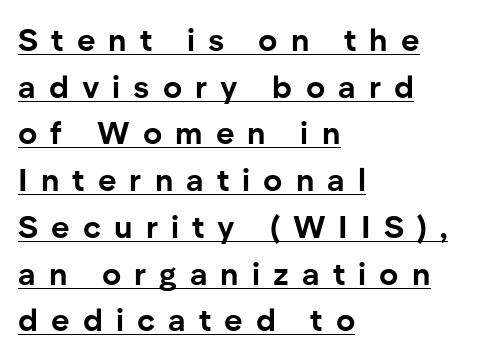
The lettering stays uniformly vertical, giving the passage a roman look. Typographic density is high because the face is bold. The passage shown stacks its lines at a standard gap. Unlike a traditional serif, this face leaves its strokes unadorned. In terms of letterspacing, this is a distinctly airy, spread setting.
